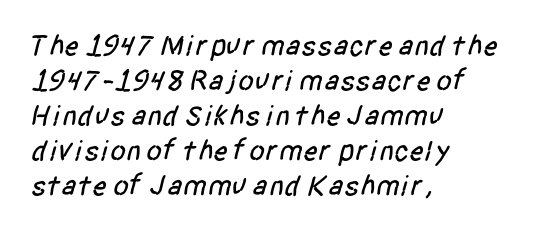
Which margin do the lines hug? The left one — the right edge is uneven. Compared with typical body copy, the letter spacing here is the same. Letters rest on an invisible, unmarked baseline. The passage shown is typeset with a sans-serif family. Do the characters align in a grid? No, the font is proportional.
